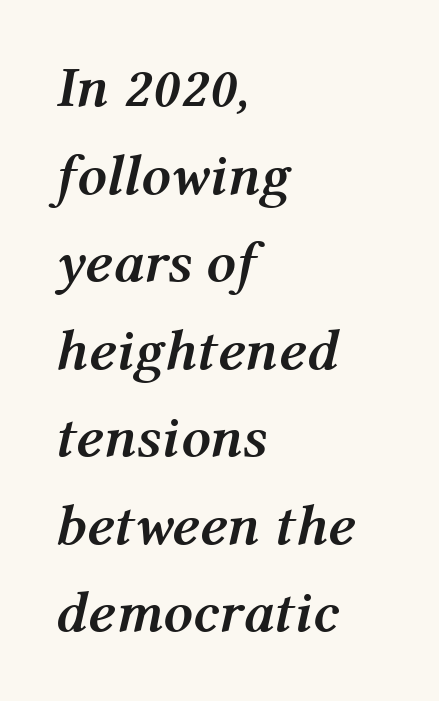
The image shows 58 px semibold type, italic (leaning right); set left-aligned, normal line spacing (1.51x), normal letter spacing, not underlined; medium stroke contrast and a medium x-height.
